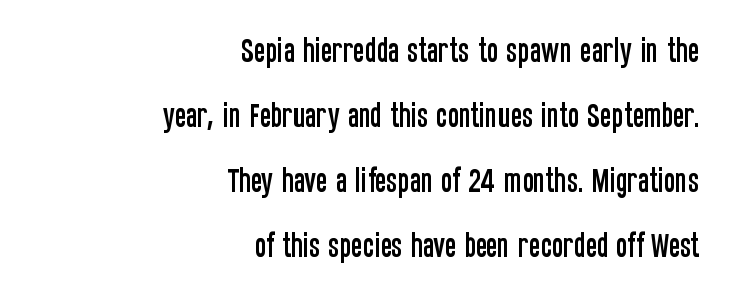
The image shows 27 px text type, upright; set right-aligned, loose line spacing (2.41x), normal letter spacing, not underlined.
